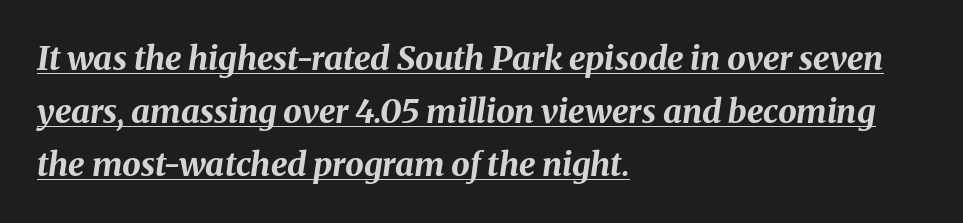
The image shows 33 px bold type, italic (leaning right); set left-aligned, normal line spacing (1.6x), normal letter spacing, underlined; medium stroke contrast and a medium x-height.
